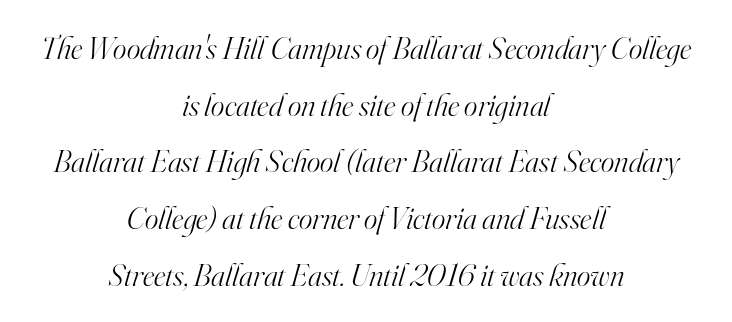
Q: Is the text bold? A: No.
Q: Is the text italic (slanted)? A: Yes, it leans right by about 16 degrees.
Q: Is the typeface a serif or a sans-serif typeface? A: Serif.
Q: Is the text underlined? A: No.
Q: How is the paragraph aligned? A: Centered.
Q: Is the spacing between letters normal or unusually wide? A: Normal.
Q: Width (condensed, normal, or wide)? A: Normal.
Q: Stroke contrast? A: High.
Q: x-height? A: Small.
Q: Monospaced? A: No.
